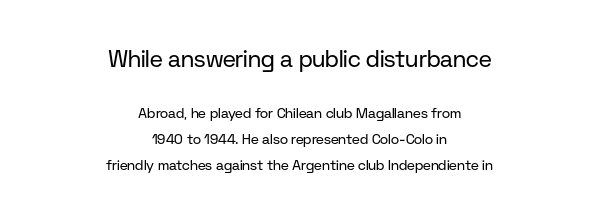
The image shows 23 px text type, upright; set centered, line spacing 1.83x, normal letter spacing, not underlined; the first (top) block is 1.64x larger.
